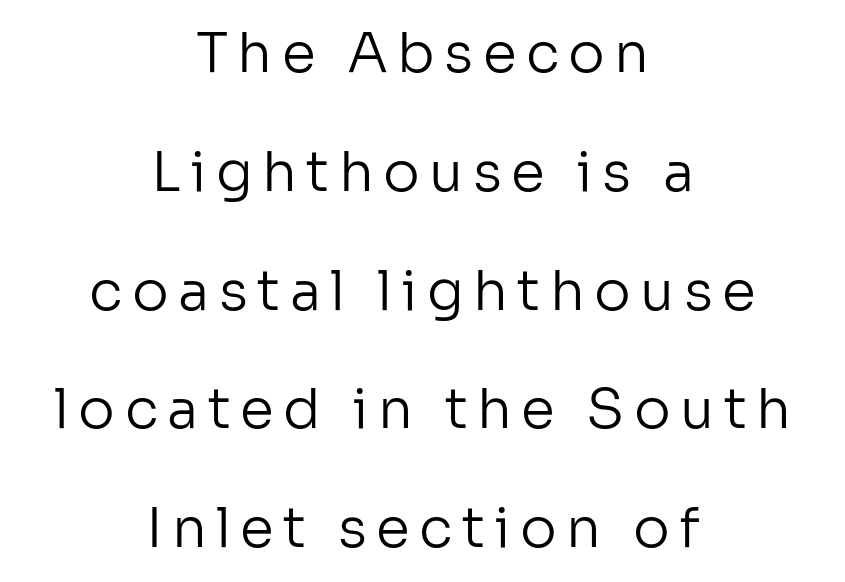
A bare baseline throughout the passage. The leading is generous, giving the passage an open texture. No letter is thick-stroked: the sample isn't bold. Posture: upright roman.
